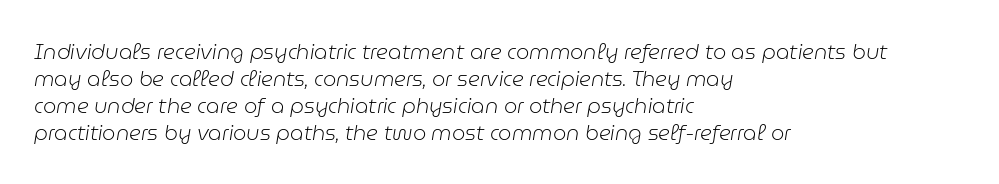
The image shows 21 px text type, italic (leaning right); set left-aligned, normal line spacing (1.28x), normal letter spacing, not underlined.
